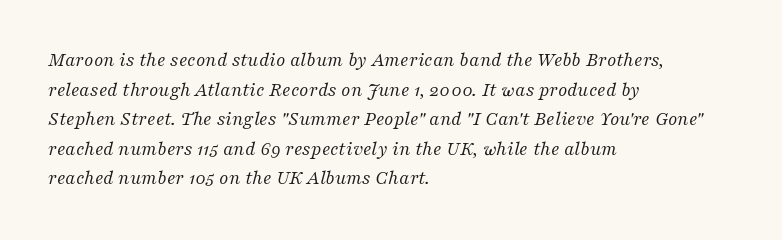
The zone under the glyphs is completely vacant. In CSS terms this would be text-align: left. Would a proofreader flag this as italicized? Yes. The letters sit at their default tracking, neither squeezed nor spread. This sample keeps an unexceptional amount of space between lines. Caption: face not bold, strokes unweighted.
